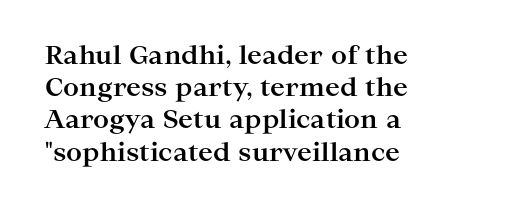
The lines sit at an ordinary, default distance from one another. Italic? Not at all — the glyphs are vertical. This rendering leaves character spacing at its baseline value. A student would call this left alignment; a typographer would say flush left, rag right.
